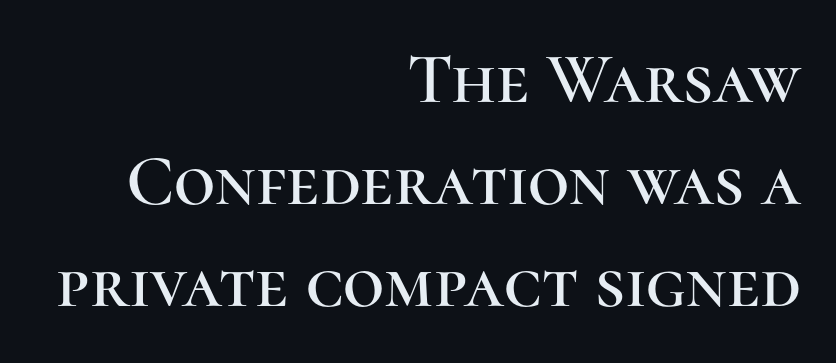
{"serif": "yes", "italic": "no", "width": "normal", "stroke_contrast": "high", "x_height": "medium", "monospaced": "no", "underline": "no", "align": "right", "line_spacing": "normal", "line_spacing_ratio": 1.42, "letter_spacing": "normal", "letter_spacing_em": 0.0, "glyph_px": 72}
